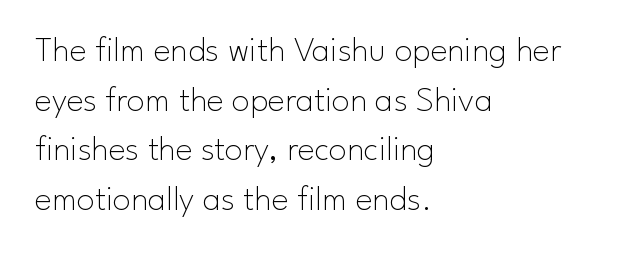
{"serif": "no", "italic": "no", "bold": "no", "weight": "thin", "width": "normal", "stroke_contrast": "low", "x_height": "small", "monospaced": "no", "underline": "no", "align": "left", "line_spacing": "normal", "line_spacing_ratio": 1.38, "letter_spacing": "normal", "letter_spacing_em": 0.0, "glyph_px": 36}
